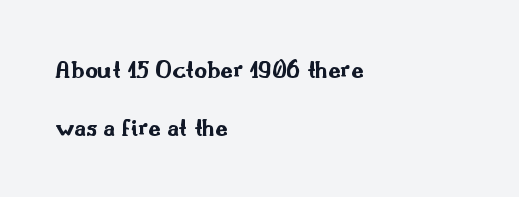
The image shows 25 px bold type, upright; set left-aligned, loose line spacing (2.32x), normal letter spacing, not underlined.
